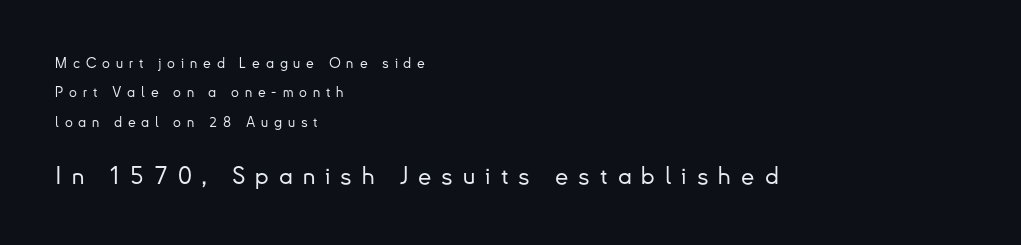
Q: Is the text italic (slanted)? A: No, it is upright.
Q: Is the text underlined? A: No.
Q: How is the paragraph aligned? A: Left-aligned.
Q: Is the spacing between letters normal or unusually wide? A: Unusually wide.
Q: Is the spacing between lines tight, normal or loose? A: Loose.
Q: Which block of text is set in a larger size, the first (top) or the second (bottom)? A: The second (bottom) one.
